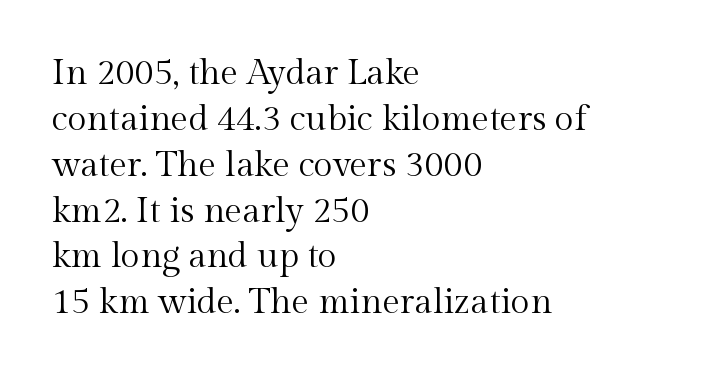
The type is set solid horizontally, with unmodified tracking. Is this a sans? No — the strokes have serifs. All the whitespace from short lines collects on the right. Think standard paragraph weight, or any step lighter than that. Is this a fixed-width face? No — the glyphs have proportional, varying widths.
